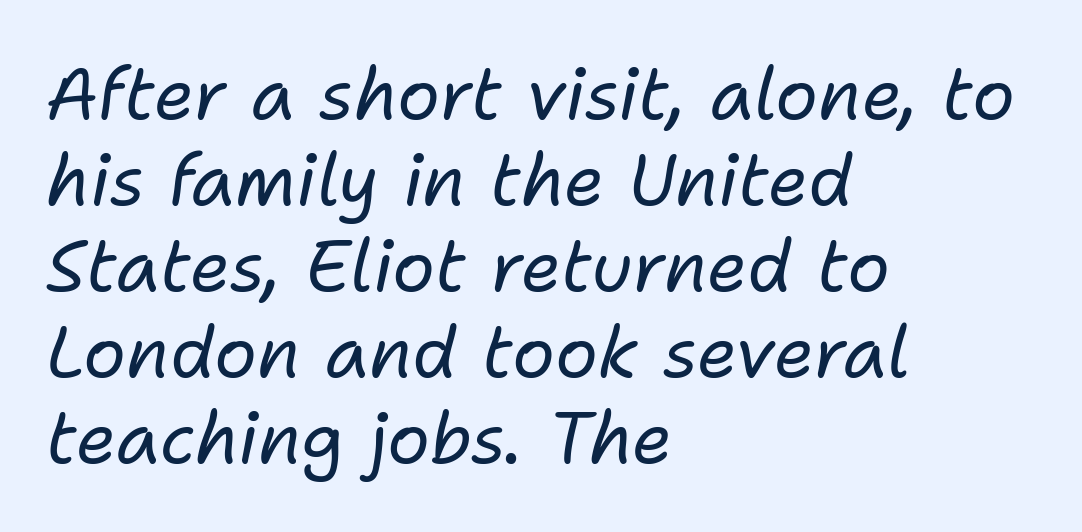
Alignment: flush left. The letters advance in unequal steps, a hallmark of proportional type. Default kerning and tracking; the words read as compact shapes. Bold? No — there's no thickening of the strokes. The foot of each line stays bare and open.
